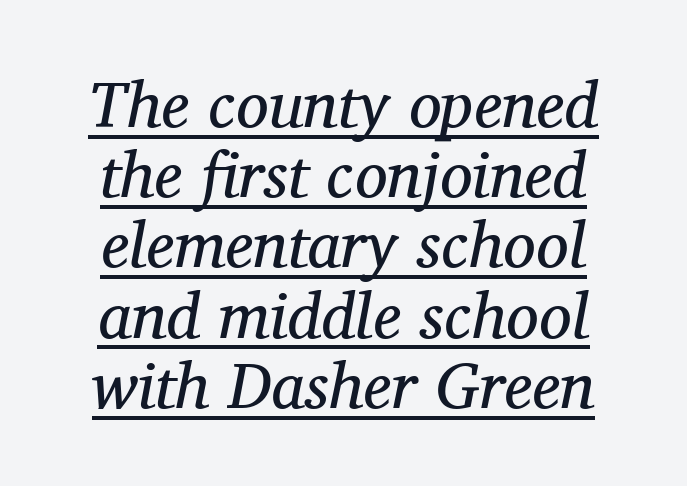
The image shows 65 px regular-weight serif type, italic (leaning right); set centered, tight line spacing (1.08x), normal letter spacing, underlined; medium stroke contrast and a medium x-height.
